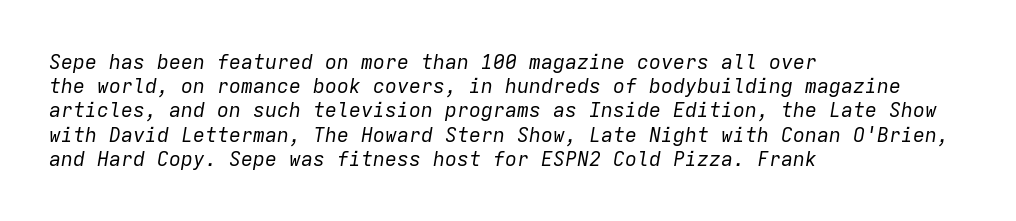
The image shows 20 px text type, italic (leaning right); set left-aligned, line spacing 1.21x, normal letter spacing, not underlined.
